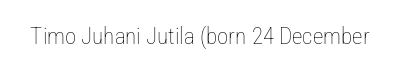
The type is set solid horizontally, with unmodified tracking. Words float on clear page, feet unadorned. A quiet, ordinary-to-light weight characterises the typeface. The type sits square on the baseline with zero lean.
